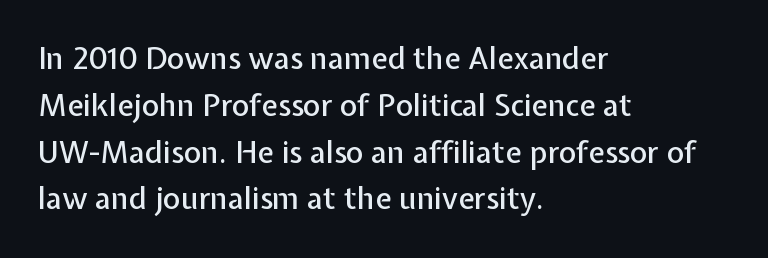
The image shows 30 px sans-serif type, upright; set left-aligned, normal line spacing (1.56x), normal letter spacing, not underlined; low stroke contrast and a medium x-height.
